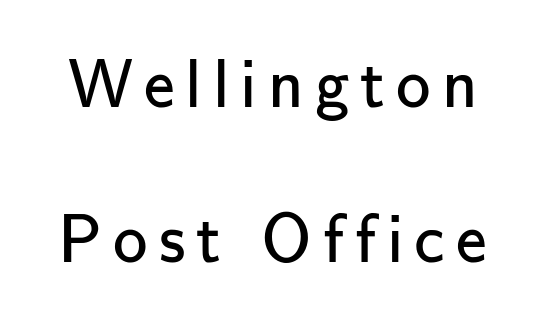
Q: Is the text bold? A: No.
Q: Is the text italic (slanted)? A: No, it is upright.
Q: Is the typeface a serif or a sans-serif typeface? A: Sans-serif.
Q: Is the text underlined? A: No.
Q: Is the spacing between lines tight, normal or loose? A: Loose.
Q: Width (condensed, normal, or wide)? A: Normal.
Q: Stroke contrast? A: Low.
Q: x-height? A: Small.
Q: Monospaced? A: No.
